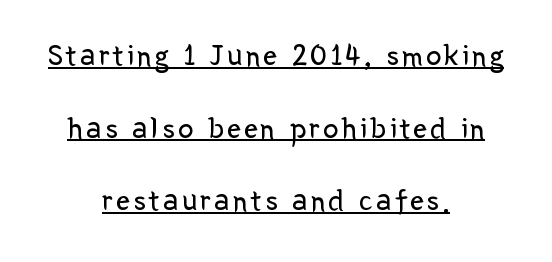
The image shows 31 px regular-weight sans-serif type, upright; set centered, loose line spacing (2.34x), underlined; low stroke contrast and a medium x-height.
